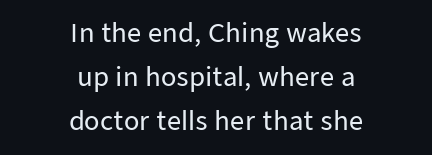
{"italic": "no", "underline": "no", "align": "center", "line_spacing_ratio": 1.77, "letter_spacing": "normal", "letter_spacing_em": 0.0, "glyph_px": 25}
